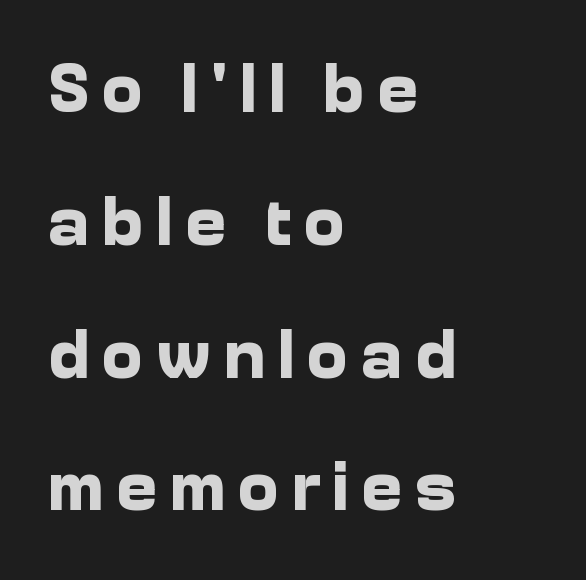
The image shows 71 px bold sans-serif type, upright; set left-aligned, line spacing 1.87x, not underlined; low stroke contrast and a medium x-height.
